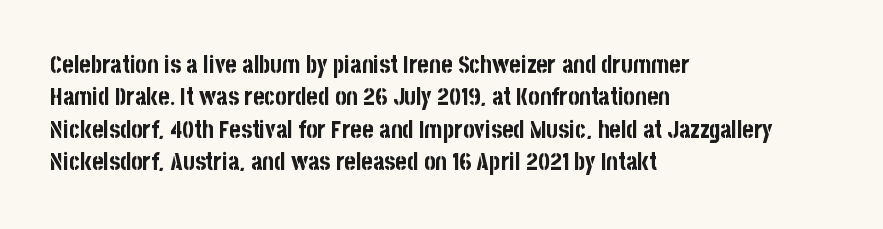
{"italic": "no", "bold": "yes", "underline": "no", "align": "left", "line_spacing": "normal", "line_spacing_ratio": 1.35, "letter_spacing": "normal", "letter_spacing_em": 0.0, "glyph_px": 24}
